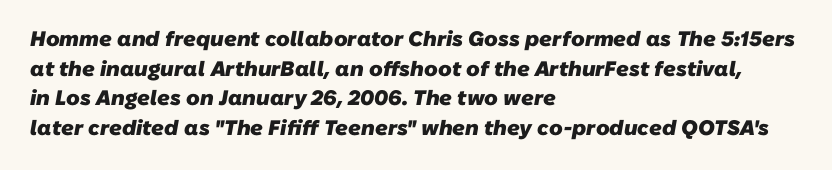
{"bold": "yes", "underline": "no", "align": "left", "line_spacing": "normal", "line_spacing_ratio": 1.41, "letter_spacing": "normal", "letter_spacing_em": 0.0, "glyph_px": 21}
